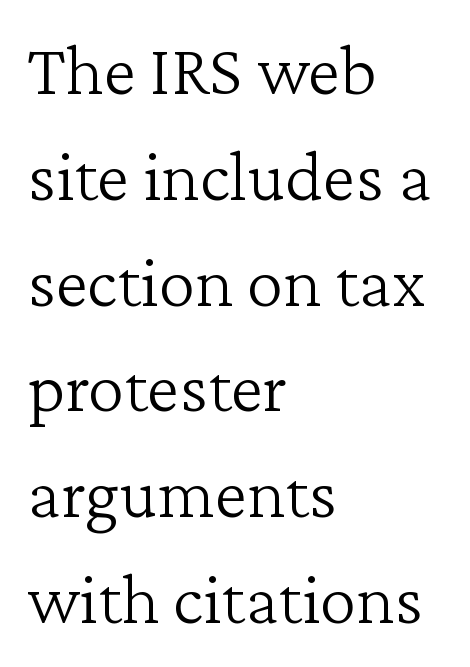
{"serif": "yes", "italic": "no", "bold": "no", "weight": "light", "width": "normal", "stroke_contrast": "low", "x_height": "medium", "monospaced": "no", "underline": "no", "align": "left", "line_spacing": "normal", "line_spacing_ratio": 1.43, "letter_spacing": "normal", "letter_spacing_em": 0.0, "glyph_px": 74}
